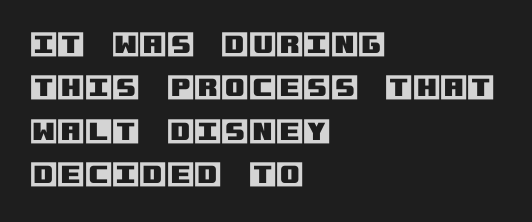
These lines were composed using upright roman letters. Inter-character spacing is left at the font's built-in metrics. Vertical spacing — default. The glyphs are unaccompanied by any horizontal stroke below them.
